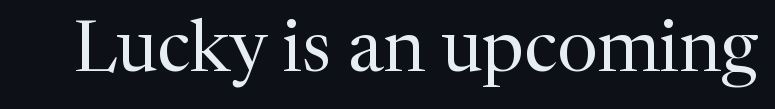
{"serif": "yes", "italic": "no", "bold": "no", "weight": "regular", "width": "normal", "stroke_contrast": "medium", "x_height": "medium", "monospaced": "no", "underline": "no", "letter_spacing": "normal", "letter_spacing_em": 0.0, "glyph_px": 72}
